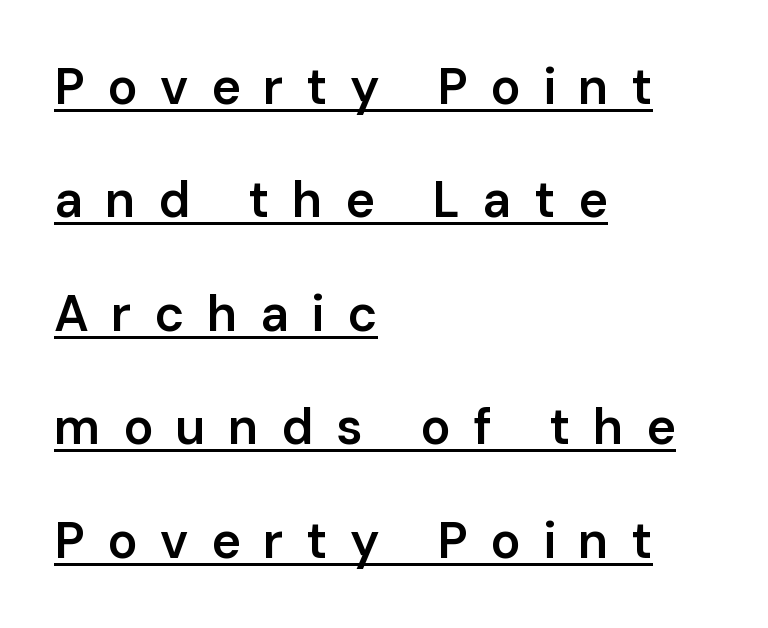
The image shows 50 px semibold sans-serif type, upright; set left-aligned, loose line spacing (2.27x), unusually wide letter spacing (+0.45 em), underlined; low stroke contrast and a medium x-height.
